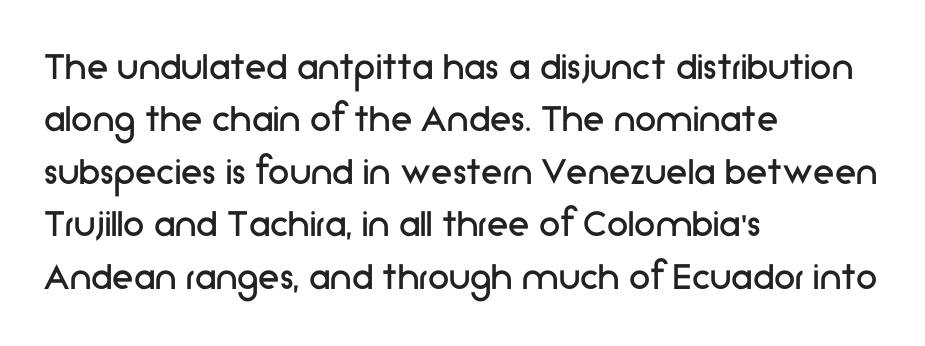
The image shows 43 px regular-weight sans-serif type, upright; set left-aligned, line spacing 1.22x, normal letter spacing, not underlined; low stroke contrast and a medium x-height.
